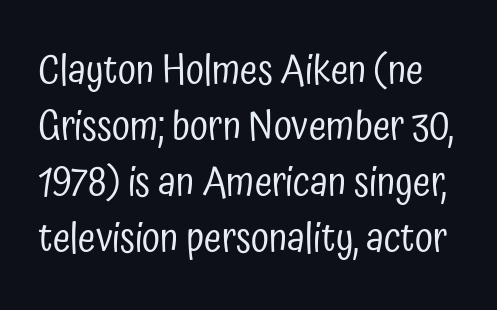
{"serif": "no", "italic": "no", "bold": "no", "weight": "regular", "width": "condensed", "stroke_contrast": "low", "x_height": "medium", "monospaced": "no", "underline": "no", "line_spacing": "normal", "line_spacing_ratio": 1.4, "letter_spacing": "normal", "letter_spacing_em": 0.0, "glyph_px": 40}
